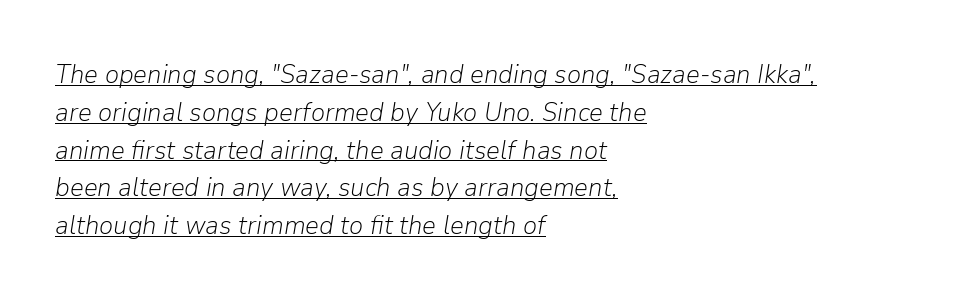
No letter is thick-stroked: the sample isn't bold. Each line starts at the same left margin while the right side varies. Style check: oblique. Successive baselines arrive at the customary interval. The sample's only ornament is a line tracing under the words. Is the letter spacing exaggerated? No — it looks like the ordinary default.
